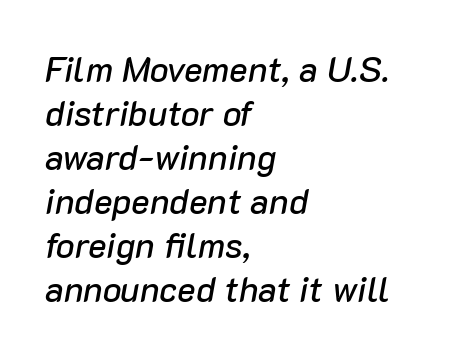
Q: Is the text italic (slanted)? A: Yes, it leans right by about 10 degrees.
Q: Is the text underlined? A: No.
Q: How is the paragraph aligned? A: Left-aligned.
Q: Is the spacing between letters normal or unusually wide? A: Normal.
Q: Is the spacing between lines tight, normal or loose? A: Normal.
Q: Width (condensed, normal, or wide)? A: Normal.
Q: Stroke contrast? A: Low.
Q: x-height? A: Medium.
Q: Monospaced? A: No.
